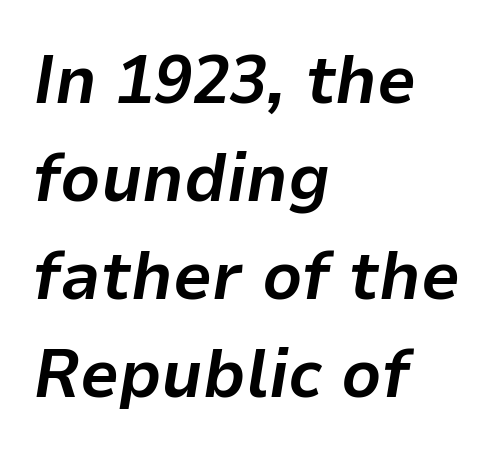
{"italic": "yes", "lean": "right", "slant_degrees": 9, "bold": "yes", "weight": "bold", "width": "normal", "stroke_contrast": "low", "x_height": "medium", "monospaced": "no", "underline": "no", "align": "left", "line_spacing": "normal", "line_spacing_ratio": 1.42, "letter_spacing": "normal", "letter_spacing_em": 0.0, "glyph_px": 69}
